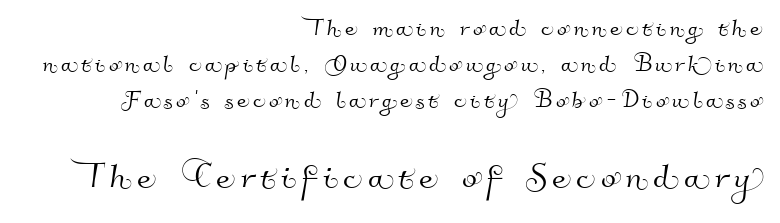
Q: Is the typeface a serif or a sans-serif typeface? A: Sans-serif.
Q: Is the text underlined? A: No.
Q: How is the paragraph aligned? A: Right-aligned.
Q: Which block of text is set in a larger size, the first (top) or the second (bottom)? A: The second (bottom) one.
Q: Width (condensed, normal, or wide)? A: Normal.
Q: Stroke contrast? A: High.
Q: x-height? A: Small.
Q: Monospaced? A: No.
